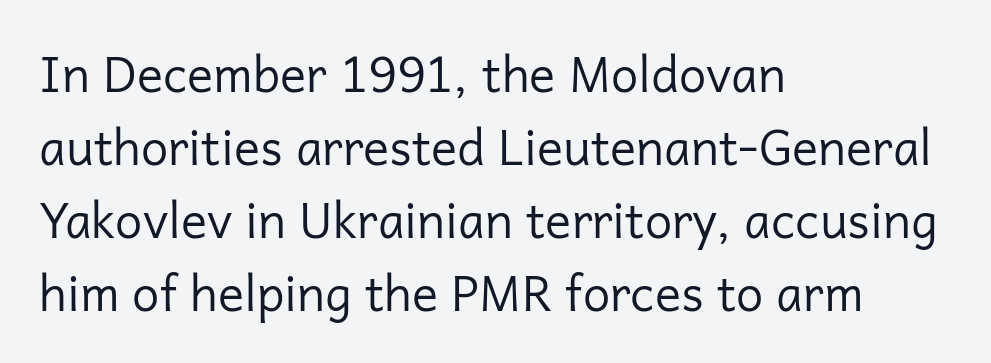
The image shows 49 px regular-weight sans-serif type, upright; set left-aligned, normal line spacing (1.49x), normal letter spacing, not underlined; low stroke contrast and a medium x-height.
